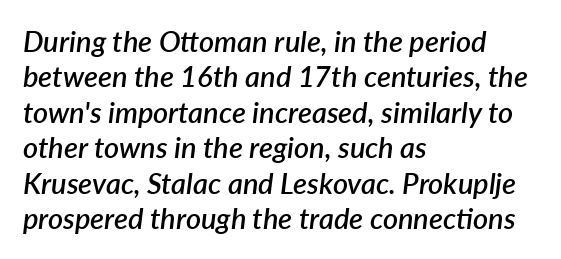
{"italic": "yes", "lean": "right", "slant_degrees": 7, "bold": "semi", "weight": "semibold", "width": "normal", "stroke_contrast": "low", "x_height": "medium", "monospaced": "no", "underline": "no", "align": "left", "line_spacing_ratio": 1.22, "letter_spacing": "normal", "letter_spacing_em": 0.0, "glyph_px": 29}
